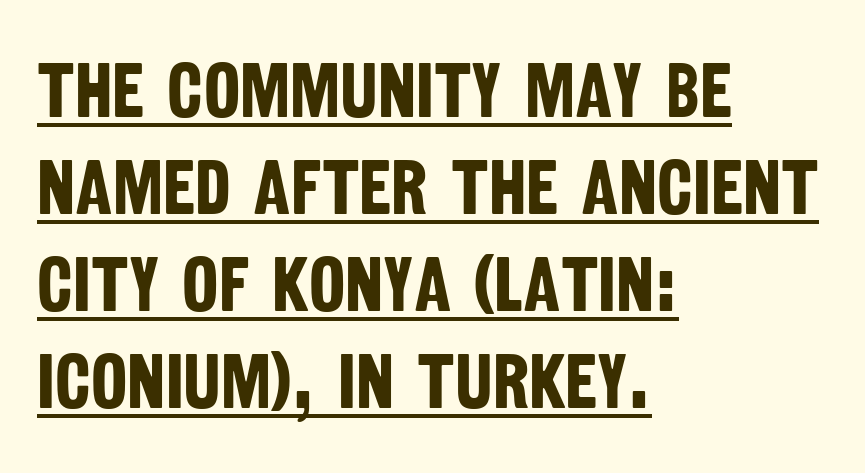
Q: Is the text bold? A: Yes.
Q: Is the typeface a serif or a sans-serif typeface? A: Sans-serif.
Q: Is the text underlined? A: Yes.
Q: How is the paragraph aligned? A: Left-aligned.
Q: Is the spacing between letters normal or unusually wide? A: Normal.
Q: Is the spacing between lines tight, normal or loose? A: Normal.
Q: Width (condensed, normal, or wide)? A: Condensed.
Q: Stroke contrast? A: Low.
Q: x-height? A: Large.
Q: Monospaced? A: No.
